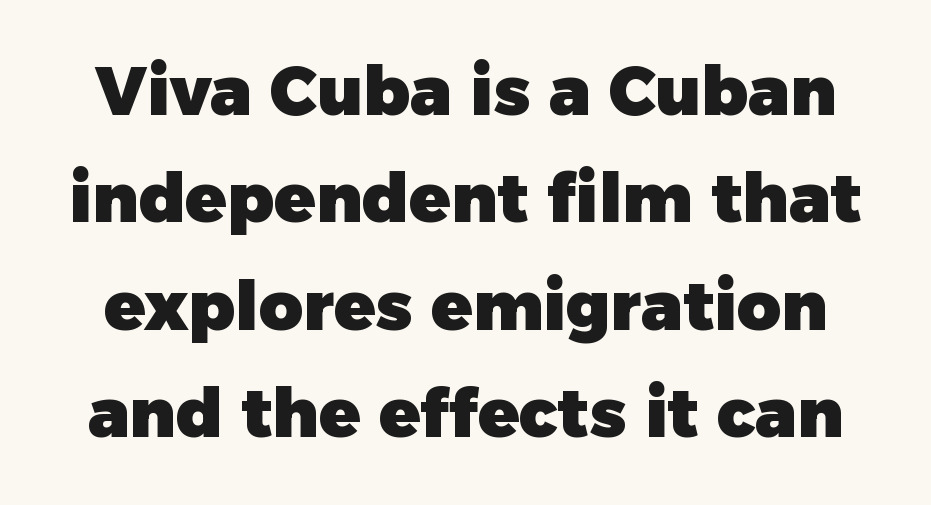
Q: Is the text bold? A: Yes.
Q: Is the text italic (slanted)? A: No, it is upright.
Q: Is the typeface a serif or a sans-serif typeface? A: Sans-serif.
Q: Is the text underlined? A: No.
Q: Is the spacing between letters normal or unusually wide? A: Normal.
Q: Is the spacing between lines tight, normal or loose? A: Normal.
Q: Width (condensed, normal, or wide)? A: Normal.
Q: Stroke contrast? A: Low.
Q: x-height? A: Medium.
Q: Monospaced? A: No.
